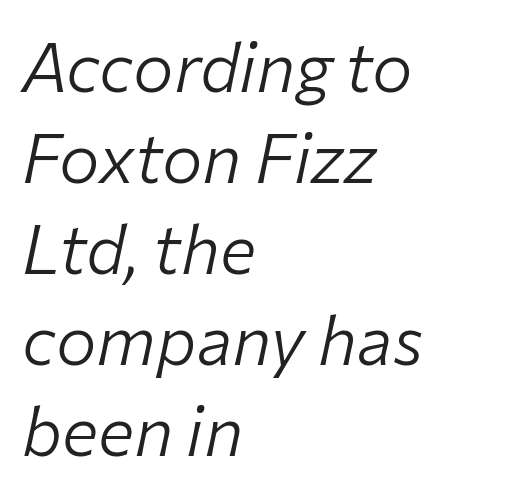
The image shows 68 px light type, italic (leaning right); set left-aligned, normal line spacing (1.34x), normal letter spacing, not underlined; low stroke contrast and a medium x-height.
